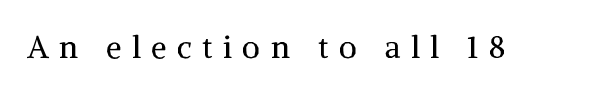
The image shows 31 px regular-weight serif type, upright; set unusually wide letter spacing (+0.34 em), not underlined; medium stroke contrast and a medium x-height.
